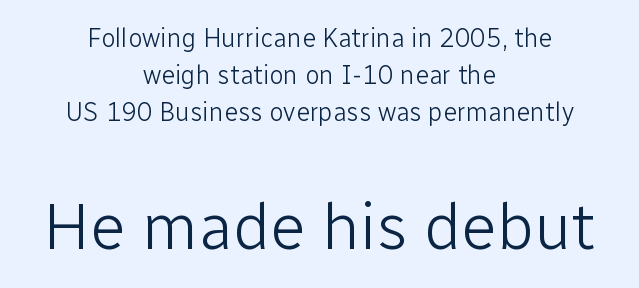
The image shows 66 px light sans-serif type, upright; set centered, normal line spacing (1.42x), normal letter spacing, not underlined; the second (bottom) block is 2.54x larger; low stroke contrast and a medium x-height.
